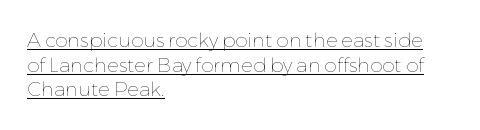
A continuous stroke trails under the words, as in a hyperlink. Is the stroke heavy? The answer is a plain regular-or-lighter. The typesetter chose a ragged-right arrangement here. Rendered with straight, roman letterforms.
